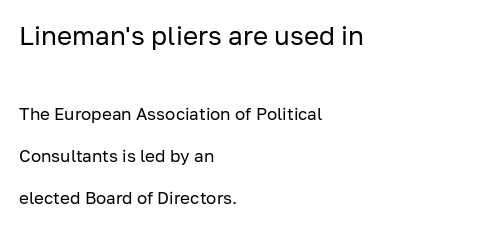
The image shows 26 px text type, upright; set left-aligned, loose line spacing (2.45x), normal letter spacing, not underlined; the first (top) block is 1.53x larger.
